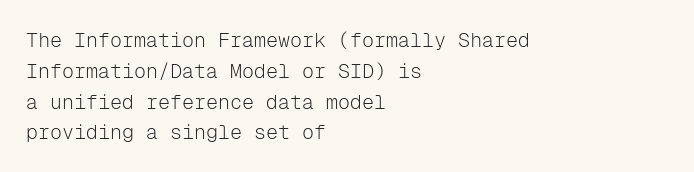
Unmarked baselines from the first word to the last. Between one letter and the next there's only the usual sliver of space. Left-aligned paragraph, ragged on the right. Compared with typical paragraphs, the rows here are spaced about the same. It's the straight-up-and-down kind of type.
